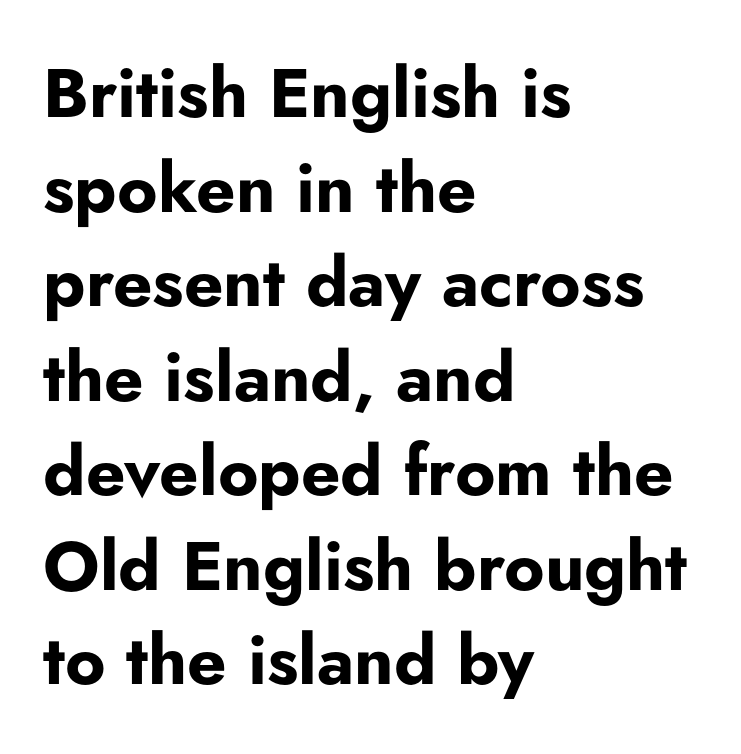
{"serif": "no", "italic": "no", "bold": "yes", "weight": "bold", "width": "normal", "stroke_contrast": "low", "x_height": "small", "monospaced": "no", "underline": "no", "align": "left", "line_spacing": "normal", "line_spacing_ratio": 1.37, "letter_spacing": "normal", "letter_spacing_em": 0.0, "glyph_px": 69}
